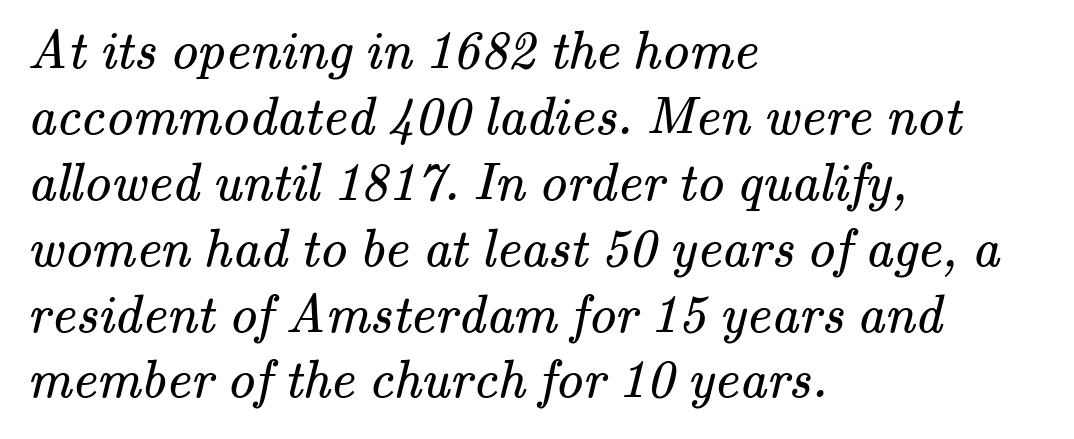
Short note: letters normally spaced. This sample has the flowing, uneven cadence of proportional lettering. The rendering shows small feet on the letterforms — a serif design. The glyphs are unaccompanied by any horizontal stroke below them.
